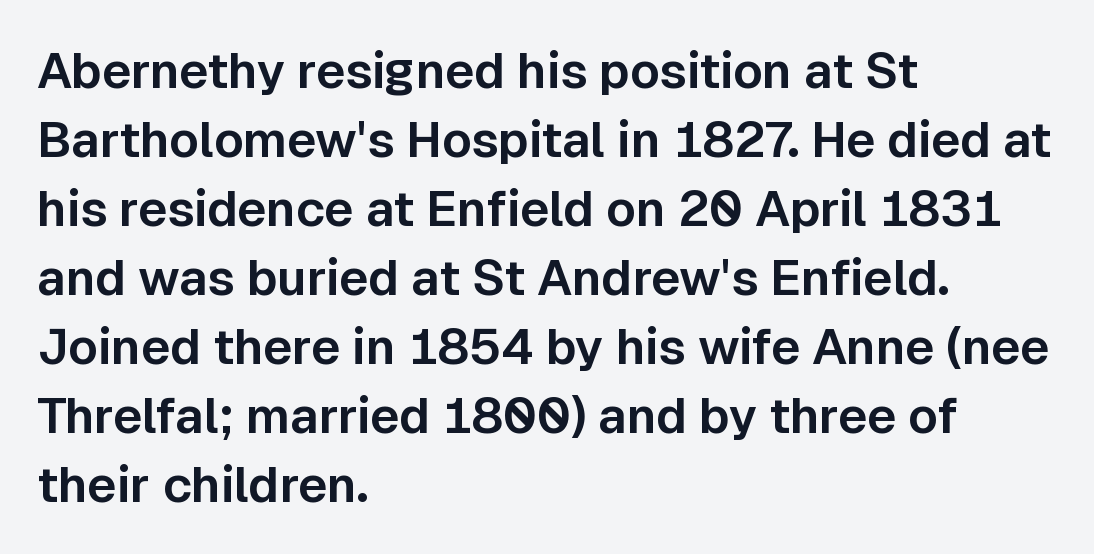
{"serif": "no", "italic": "no", "width": "normal", "stroke_contrast": "low", "x_height": "medium", "monospaced": "no", "underline": "no", "align": "left", "line_spacing": "normal", "line_spacing_ratio": 1.38, "letter_spacing": "normal", "letter_spacing_em": 0.0, "glyph_px": 50}
